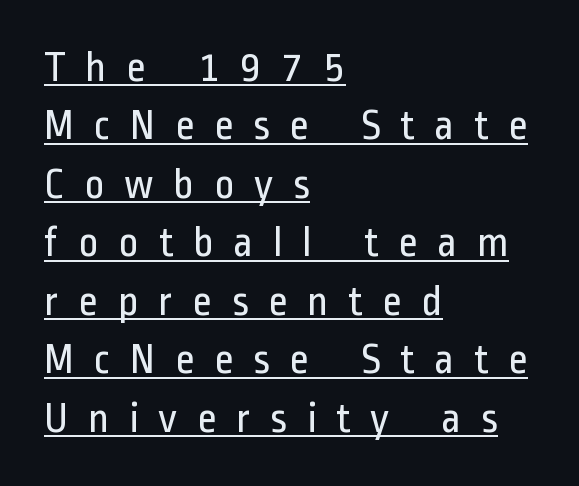
{"serif": "no", "italic": "no", "bold": "no", "weight": "regular", "width": "condensed", "stroke_contrast": "low", "x_height": "medium", "monospaced": "no", "underline": "yes", "align": "left", "line_spacing": "normal", "line_spacing_ratio": 1.36, "letter_spacing": "wide", "letter_spacing_em": 0.45, "glyph_px": 43}
